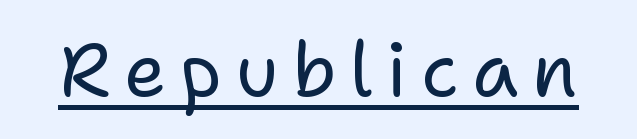
A typesetter would call this proportional, since set widths differ per character. Notice how a bar underscores the lettering throughout. This is the regular roman posture of the typeface. Classification — sans serif. No letter is thick-stroked: the sample isn't bold.
